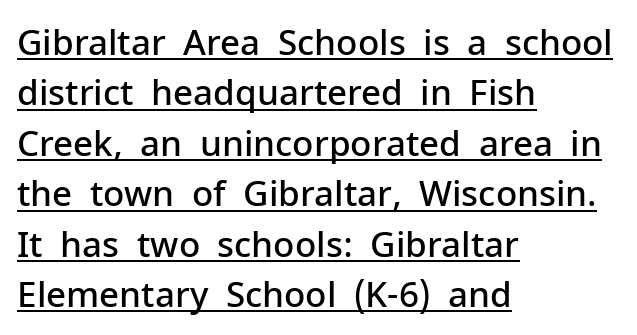
Q: Is the text bold? A: Semi-bold.
Q: Is the text italic (slanted)? A: No, it is upright.
Q: Is the typeface a serif or a sans-serif typeface? A: Sans-serif.
Q: Is the text underlined? A: Yes.
Q: How is the paragraph aligned? A: Left-aligned.
Q: Is the spacing between letters normal or unusually wide? A: Normal.
Q: Is the spacing between lines tight, normal or loose? A: Normal.
Q: Width (condensed, normal, or wide)? A: Normal.
Q: Stroke contrast? A: Low.
Q: x-height? A: Medium.
Q: Monospaced? A: No.
